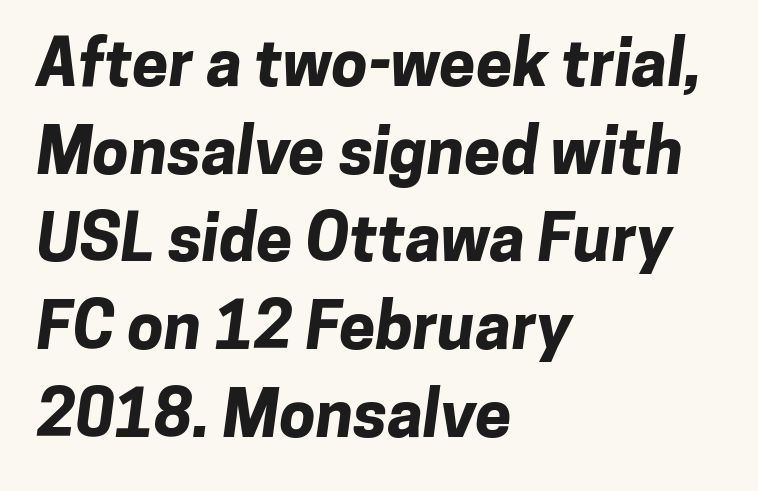
{"serif": "no", "bold": "yes", "weight": "bold", "width": "normal", "stroke_contrast": "low", "x_height": "medium", "monospaced": "no", "underline": "no", "align": "left", "line_spacing": "normal", "line_spacing_ratio": 1.35, "letter_spacing": "normal", "letter_spacing_em": 0.0, "glyph_px": 65}
